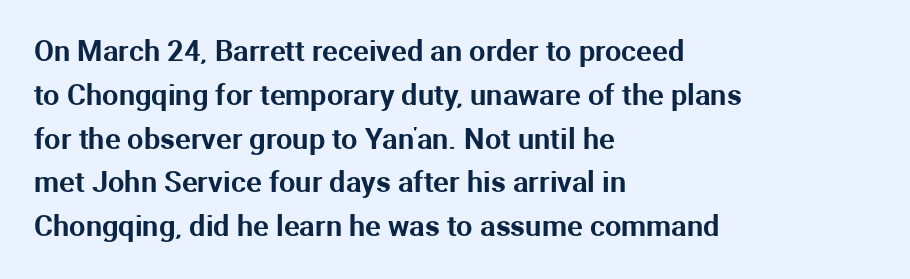
The image shows 29 px sans-serif type, upright; set left-aligned, normal line spacing (1.51x), normal letter spacing, not underlined; medium stroke contrast and a medium x-height.
